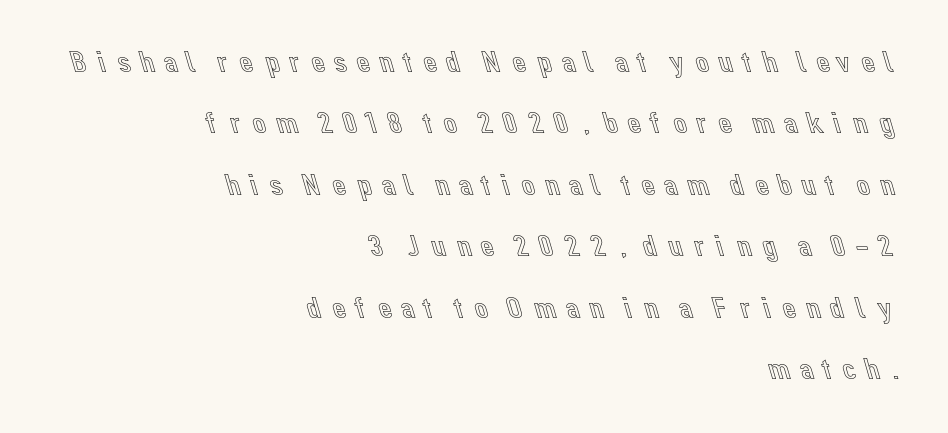
Q: Is the text italic (slanted)? A: Yes.
Q: Is the text underlined? A: No.
Q: How is the paragraph aligned? A: Right-aligned.
Q: Is the spacing between lines tight, normal or loose? A: Loose.
Q: Width (condensed, normal, or wide)? A: Normal.
Q: x-height? A: Medium.
Q: Monospaced? A: No.
